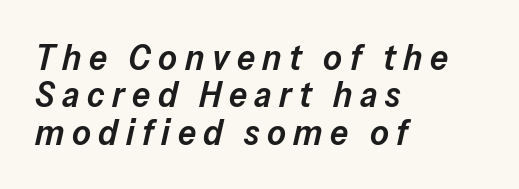
{"italic": "yes", "lean": "right", "slant_degrees": 13, "bold": "semi", "weight": "semibold", "width": "normal", "stroke_contrast": "low", "x_height": "medium", "monospaced": "no", "underline": "no", "align": "left", "line_spacing": "tight", "line_spacing_ratio": 1.04, "letter_spacing": "wide", "letter_spacing_em": 0.21, "glyph_px": 36}
